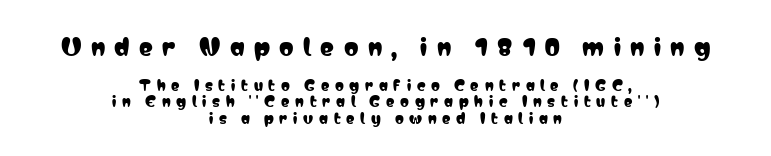
The image shows 23 px text type, upright; set centered, line spacing 1.19x, unusually wide letter spacing (+0.41 em), not underlined; the first (top) block is 1.64x larger.
